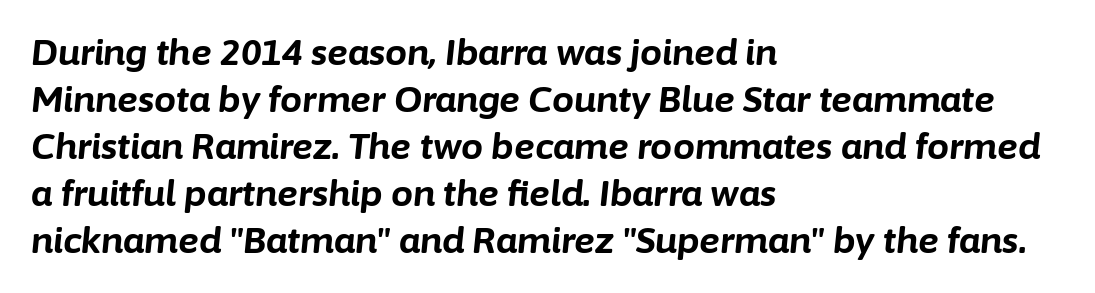
Q: Is the text bold? A: Yes.
Q: Is the text italic (slanted)? A: Yes, it leans right by about 6 degrees.
Q: Is the text underlined? A: No.
Q: How is the paragraph aligned? A: Left-aligned.
Q: Is the spacing between letters normal or unusually wide? A: Normal.
Q: Is the spacing between lines tight, normal or loose? A: Normal.
Q: Width (condensed, normal, or wide)? A: Normal.
Q: Stroke contrast? A: Low.
Q: x-height? A: Medium.
Q: Monospaced? A: No.
